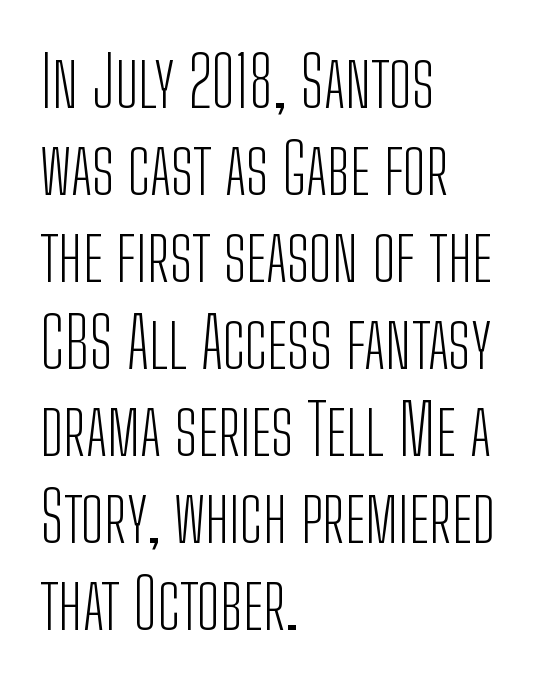
These lines are composed in type without serifs. Caption: multi-line text, flush left, ragged right. Standard letterfit; no display-style spreading of the glyphs. A typesetter would call this leading conventional body-copy spacing. The typeface has the unassuming heft of standard copy or less.
